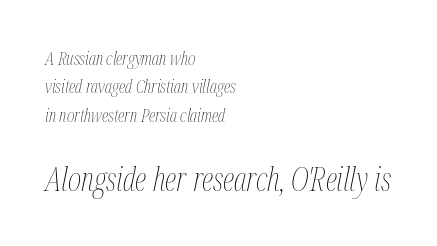
{"italic": "yes", "lean": "right", "slant_degrees": 12, "bold": "no", "weight": "thin", "width": "condensed", "stroke_contrast": "medium", "x_height": "medium", "monospaced": "no", "underline": "no", "align": "left", "line_spacing": "normal", "line_spacing_ratio": 1.58, "letter_spacing": "normal", "letter_spacing_em": 0.0, "larger_block": "second", "size_ratio": 1.78, "glyph_px": 32}
